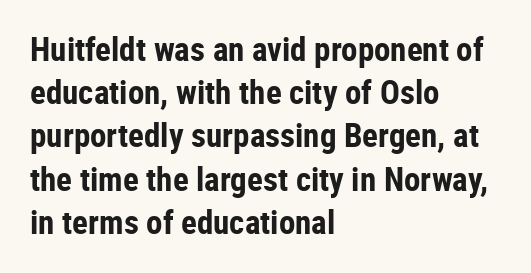
Q: Is the text bold? A: Yes.
Q: Is the text italic (slanted)? A: No, it is upright.
Q: Is the typeface a serif or a sans-serif typeface? A: Sans-serif.
Q: Is the text underlined? A: No.
Q: How is the paragraph aligned? A: Left-aligned.
Q: Is the spacing between letters normal or unusually wide? A: Normal.
Q: Is the spacing between lines tight, normal or loose? A: Normal.
Q: Width (condensed, normal, or wide)? A: Condensed.
Q: Stroke contrast? A: Low.
Q: x-height? A: Medium.
Q: Monospaced? A: No.
